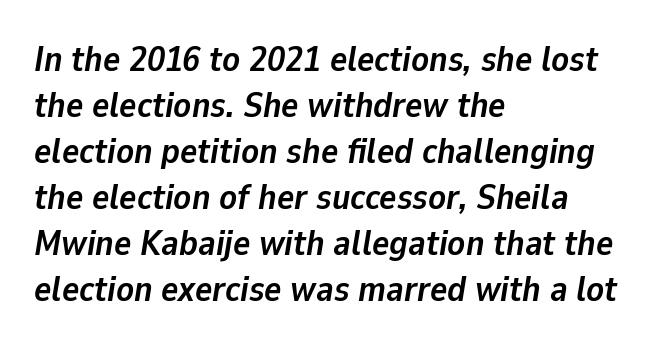
{"italic": "yes", "lean": "right", "slant_degrees": 9, "bold": "yes", "weight": "semibold", "width": "normal", "stroke_contrast": "low", "x_height": "medium", "monospaced": "no", "underline": "no", "align": "left", "line_spacing": "normal", "line_spacing_ratio": 1.28, "letter_spacing": "normal", "letter_spacing_em": 0.0, "glyph_px": 36}
